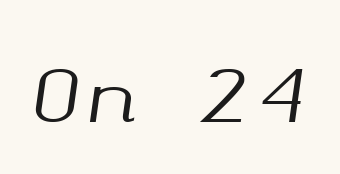
{"italic": "yes", "lean": "right", "slant_degrees": 8, "width": "normal", "stroke_contrast": "medium", "x_height": "medium", "monospaced": "no", "underline": "no", "glyph_px": 70}
